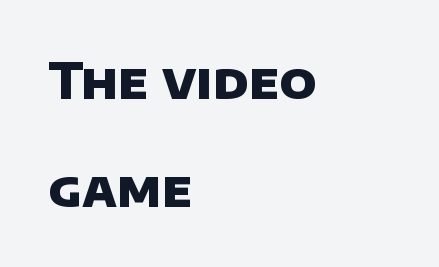
The image shows 49 px heavy sans-serif type; set left-aligned, loose line spacing (2.21x), normal letter spacing, not underlined; low stroke contrast and a large x-height.
